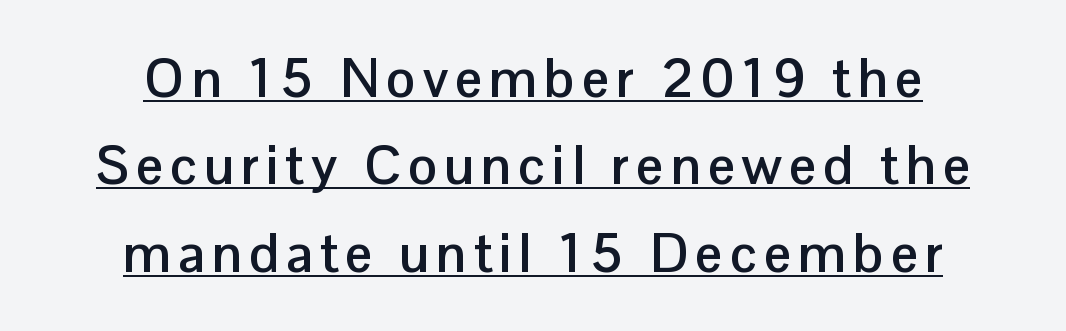
The image shows 54 px semibold sans-serif type, upright; set centered, normal line spacing (1.62x), underlined; low stroke contrast and a medium x-height.
